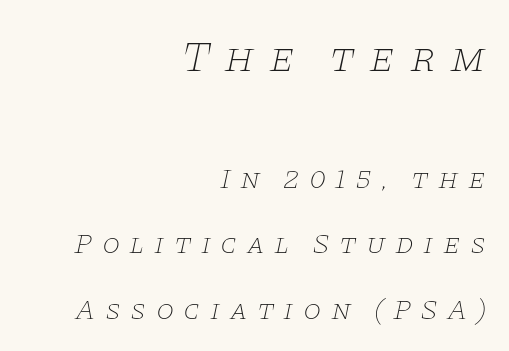
Q: Is the text bold? A: No.
Q: Is the text italic (slanted)? A: Yes, it leans right by about 11 degrees.
Q: Is the typeface a serif or a sans-serif typeface? A: Serif.
Q: Is the text underlined? A: No.
Q: How is the paragraph aligned? A: Right-aligned.
Q: Is the spacing between letters normal or unusually wide? A: Unusually wide.
Q: Is the spacing between lines tight, normal or loose? A: Loose.
Q: Which block of text is set in a larger size, the first (top) or the second (bottom)? A: The first (top) one.
Q: Width (condensed, normal, or wide)? A: Wide.
Q: Stroke contrast? A: Low.
Q: x-height? A: Large.
Q: Monospaced? A: No.
